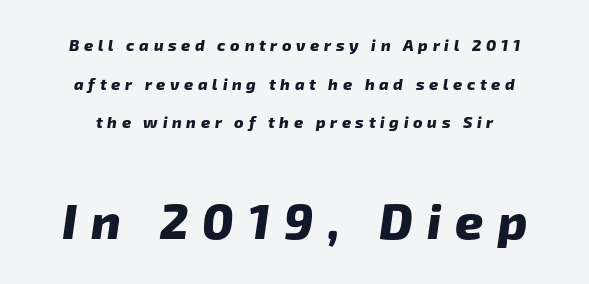
Q: Is the text bold? A: Yes.
Q: Is the typeface a serif or a sans-serif typeface? A: Sans-serif.
Q: Is the text underlined? A: No.
Q: How is the paragraph aligned? A: Centered.
Q: Is the spacing between letters normal or unusually wide? A: Unusually wide.
Q: Is the spacing between lines tight, normal or loose? A: Loose.
Q: Which block of text is set in a larger size, the first (top) or the second (bottom)? A: The second (bottom) one.
Q: Width (condensed, normal, or wide)? A: Normal.
Q: Stroke contrast? A: Low.
Q: x-height? A: Medium.
Q: Monospaced? A: No.
